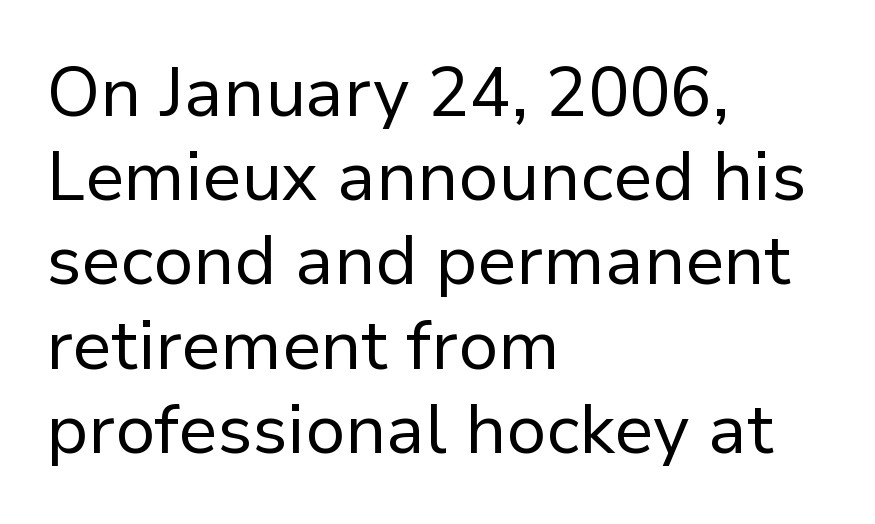
{"serif": "no", "italic": "no", "bold": "no", "weight": "regular", "width": "normal", "stroke_contrast": "low", "x_height": "medium", "monospaced": "no", "underline": "no", "align": "left", "line_spacing_ratio": 1.22, "letter_spacing": "normal", "letter_spacing_em": 0.0, "glyph_px": 69}
